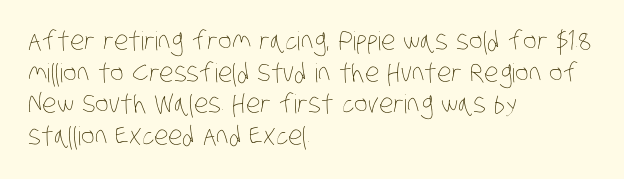
The image shows 26 px text type; set left-aligned, line spacing 1.22x, normal letter spacing, not underlined.
